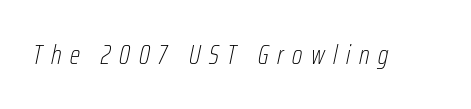
The image shows 27 px text type, italic (leaning right); set unusually wide letter spacing (+0.32 em), not underlined.
